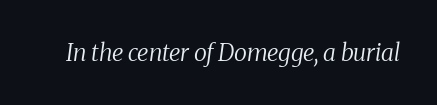
The image shows 24 px text type, italic (leaning right); set normal letter spacing, not underlined.
